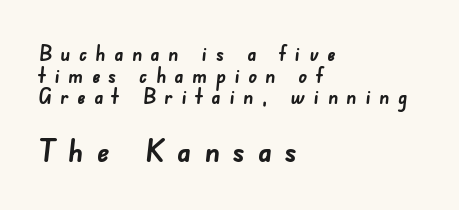
Q: Is the text bold? A: Yes.
Q: Is the typeface a serif or a sans-serif typeface? A: Sans-serif.
Q: Is the text underlined? A: No.
Q: How is the paragraph aligned? A: Left-aligned.
Q: Is the spacing between letters normal or unusually wide? A: Unusually wide.
Q: Is the spacing between lines tight, normal or loose? A: Tight.
Q: Which block of text is set in a larger size, the first (top) or the second (bottom)? A: The second (bottom) one.
Q: Width (condensed, normal, or wide)? A: Normal.
Q: Stroke contrast? A: Low.
Q: x-height? A: Small.
Q: Monospaced? A: No.
